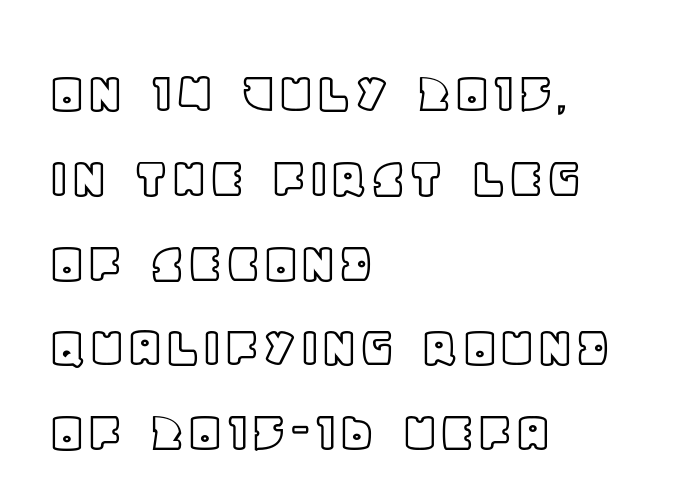
Each line starts at the same left margin while the right side varies. Each word holds together tightly as a unit, with standard inter-letter gaps. Each letter keeps its own natural width here, so spacing adapts to shape. The space between consecutive lines is moderate. The gap between lines stays unmarked. Nope, not italic — everything's standing straight.
